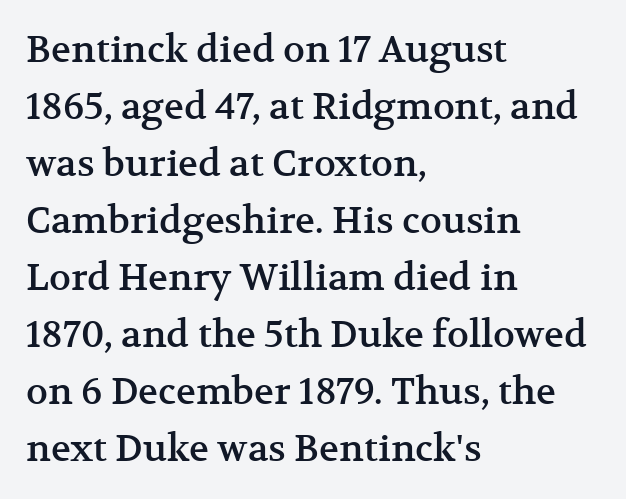
The image shows 37 px serif type, upright; set left-aligned, normal line spacing (1.54x), normal letter spacing, not underlined; medium stroke contrast and a medium x-height.
